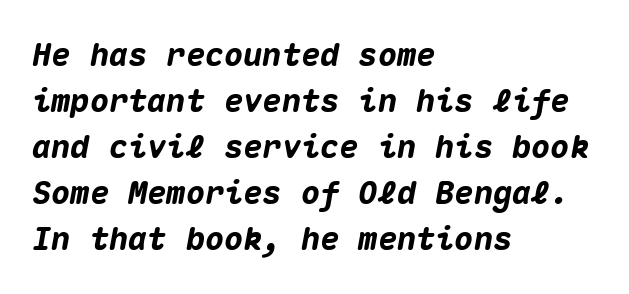
The lines in this sample share a left origin and differ only in where they stop. The characters look thick and weighty, a clear bold. Slanted lettering throughout. Here the designer chose a console-style face with uniform glyph widths.
